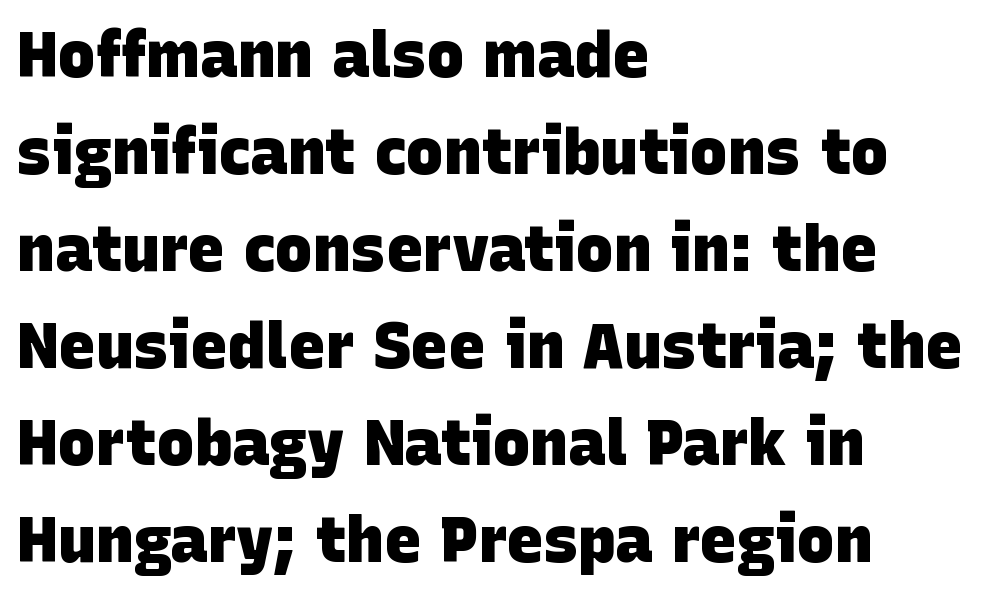
Q: Is the text bold? A: Yes.
Q: Is the typeface a serif or a sans-serif typeface? A: Sans-serif.
Q: Is the text underlined? A: No.
Q: How is the paragraph aligned? A: Left-aligned.
Q: Is the spacing between letters normal or unusually wide? A: Normal.
Q: Is the spacing between lines tight, normal or loose? A: Normal.
Q: Width (condensed, normal, or wide)? A: Normal.
Q: Stroke contrast? A: Low.
Q: x-height? A: Large.
Q: Monospaced? A: No.
